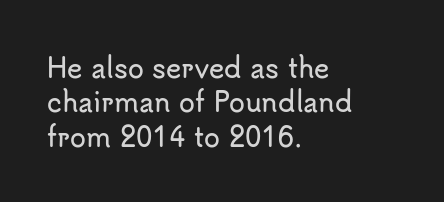
Q: Is the text italic (slanted)? A: No, it is upright.
Q: Is the text underlined? A: No.
Q: How is the paragraph aligned? A: Left-aligned.
Q: Is the spacing between letters normal or unusually wide? A: Normal.
Q: Is the spacing between lines tight, normal or loose? A: Normal.
